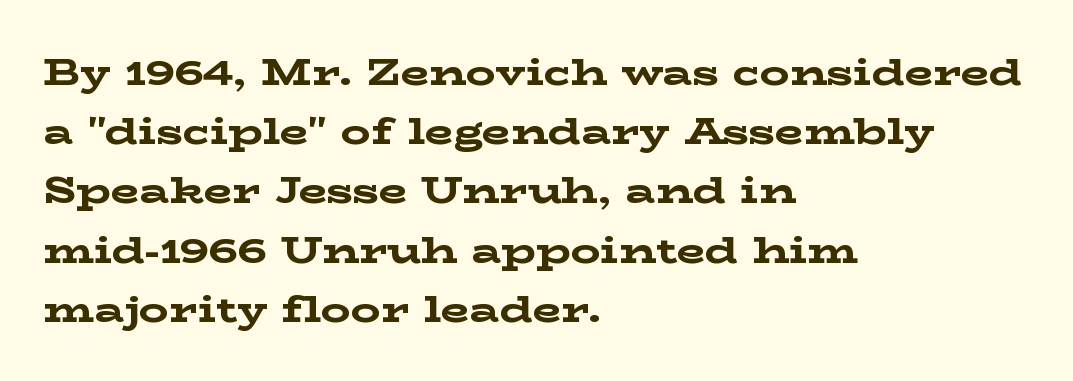
Each letter keeps its own natural width here, so spacing adapts to shape. These words are printed bold, with thick strokes throughout. The letters stand upright; this is a roman face. Each line starts at the same left margin while the right side varies.
